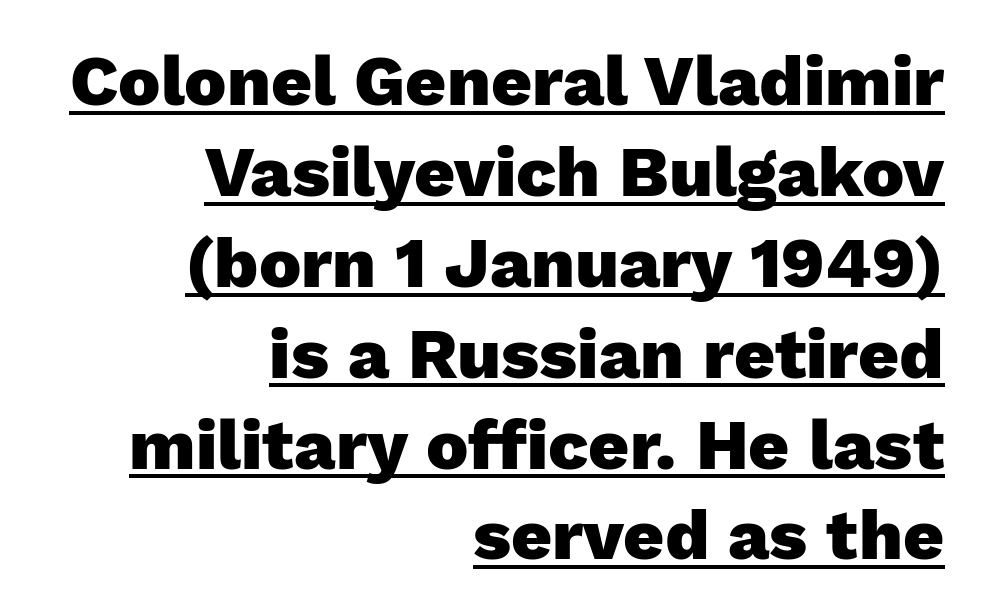
The image shows 71 px heavy sans-serif type, upright; set right-aligned, normal line spacing (1.28x), normal letter spacing, underlined; low stroke contrast and a medium x-height.
